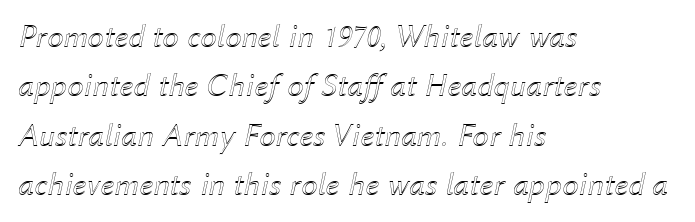
{"italic": "yes", "lean": "right", "slant_degrees": 12, "width": "normal", "x_height": "medium", "monospaced": "no", "underline": "no", "align": "left", "line_spacing": "normal", "line_spacing_ratio": 1.5, "letter_spacing": "normal", "letter_spacing_em": 0.0, "glyph_px": 33}
